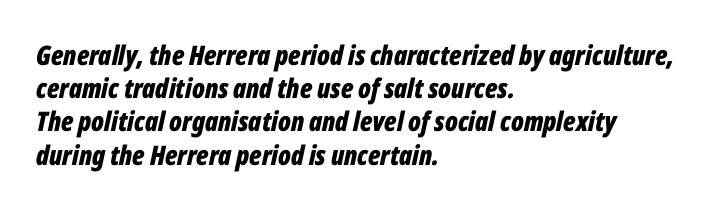
Q: Is the text bold? A: Yes.
Q: Is the text italic (slanted)? A: Yes, it leans right by about 12 degrees.
Q: Is the text underlined? A: No.
Q: How is the paragraph aligned? A: Left-aligned.
Q: Is the spacing between letters normal or unusually wide? A: Normal.
